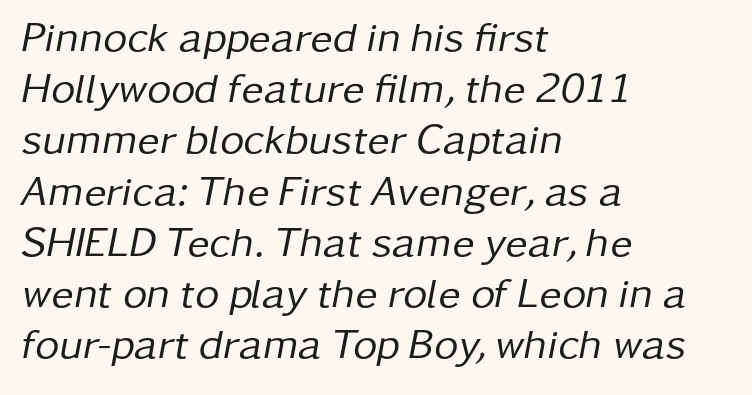
The passage is arranged the way most books set body copy — flush left. Has an underline been added? It has not. Looking at the ascenders, they clearly lean. Note the varied advance widths — an 'i' is clearly narrower than an 'm'. Default kerning and tracking; the words read as compact shapes.
